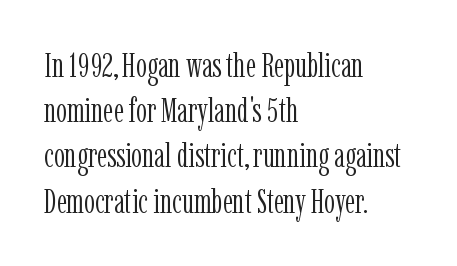
The image shows 34 px light, condensed serif type, upright; set left-aligned, normal line spacing (1.33x), normal letter spacing, not underlined; low stroke contrast and a medium x-height.
